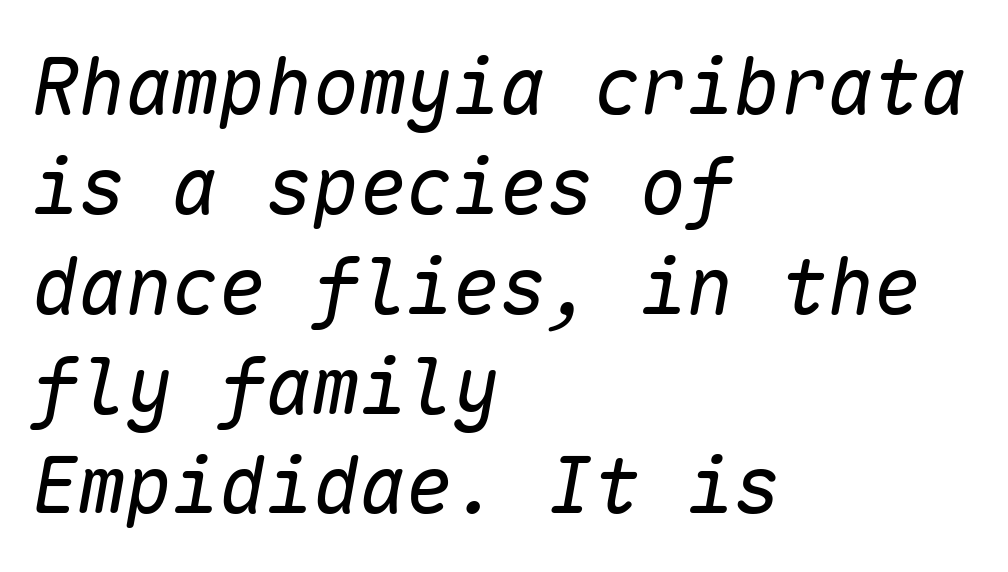
Q: Is the text bold? A: No.
Q: Is the text italic (slanted)? A: Yes, it leans right by about 10 degrees.
Q: Is the text underlined? A: No.
Q: How is the paragraph aligned? A: Left-aligned.
Q: Is the spacing between letters normal or unusually wide? A: Normal.
Q: Is the spacing between lines tight, normal or loose? A: Normal.
Q: Width (condensed, normal, or wide)? A: Normal.
Q: Stroke contrast? A: Low.
Q: x-height? A: Medium.
Q: Monospaced? A: Yes.
